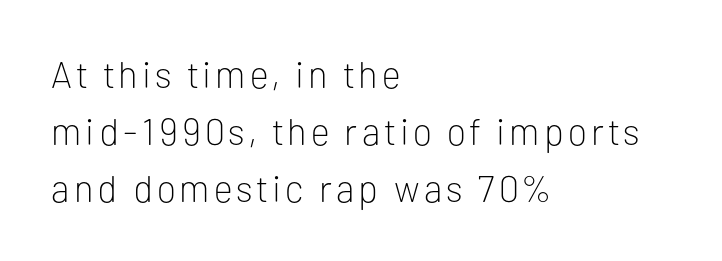
You could not count columns in this text — the font is proportionally spaced. Left-aligned paragraph, ragged on the right. Is there much room between lines? A standard amount, neither cramped nor airy. Ordinary non-slanted type is in use.
